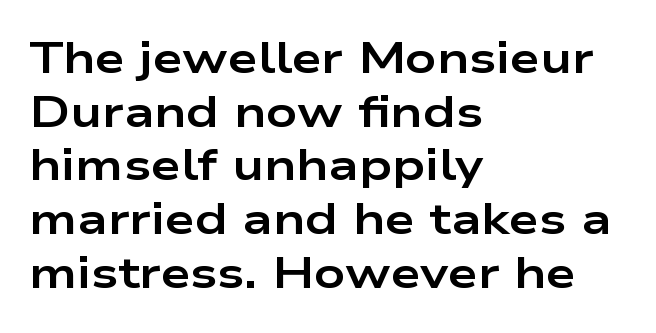
{"serif": "no", "italic": "no", "bold": "yes", "weight": "bold", "width": "wide", "stroke_contrast": "low", "x_height": "medium", "monospaced": "no", "underline": "no", "align": "left", "line_spacing": "normal", "line_spacing_ratio": 1.25, "letter_spacing": "normal", "letter_spacing_em": 0.0, "glyph_px": 43}
